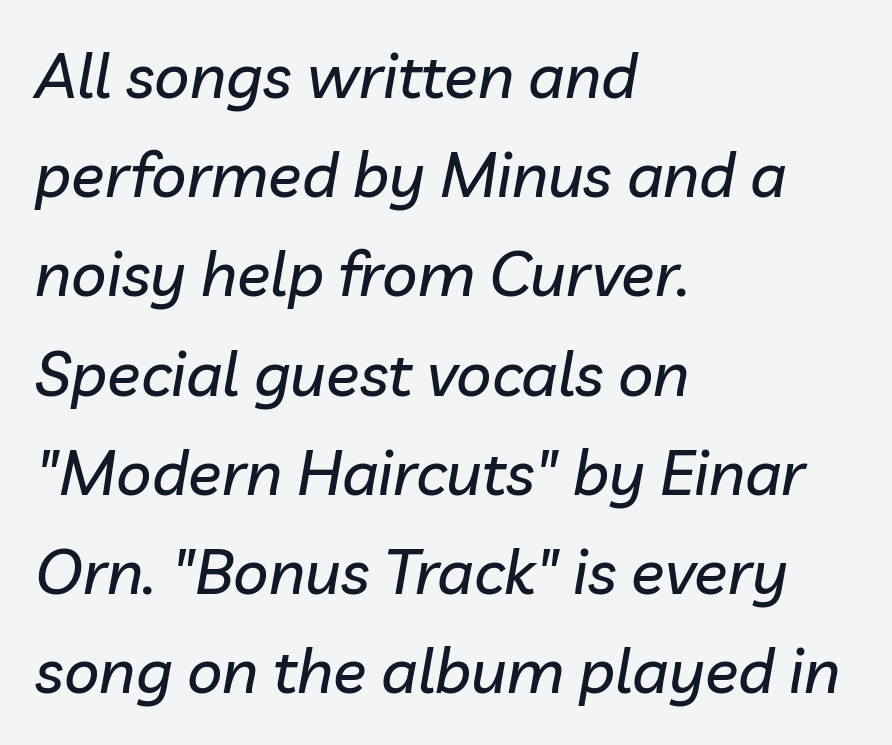
{"italic": "yes", "lean": "right", "slant_degrees": 10, "width": "normal", "stroke_contrast": "low", "x_height": "medium", "monospaced": "no", "underline": "no", "align": "left", "line_spacing": "normal", "line_spacing_ratio": 1.6, "letter_spacing": "normal", "letter_spacing_em": 0.0, "glyph_px": 62}
